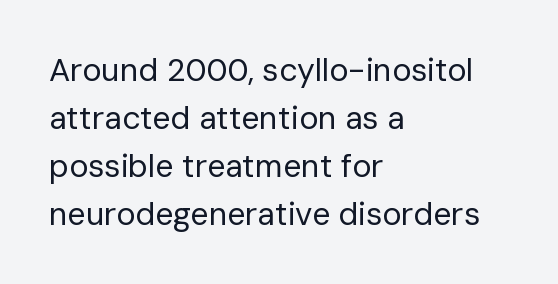
Q: Is the text bold? A: No.
Q: Is the text italic (slanted)? A: No, it is upright.
Q: Is the typeface a serif or a sans-serif typeface? A: Sans-serif.
Q: Is the text underlined? A: No.
Q: How is the paragraph aligned? A: Left-aligned.
Q: Is the spacing between letters normal or unusually wide? A: Normal.
Q: Is the spacing between lines tight, normal or loose? A: Normal.
Q: Width (condensed, normal, or wide)? A: Normal.
Q: Stroke contrast? A: Low.
Q: x-height? A: Medium.
Q: Monospaced? A: No.
